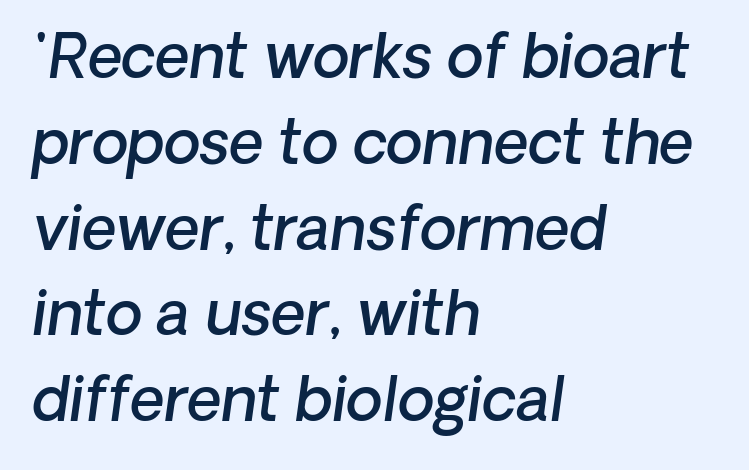
The image shows 60 px semibold type, italic (leaning right); set left-aligned, normal line spacing (1.43x), normal letter spacing, not underlined; low stroke contrast and a medium x-height.
